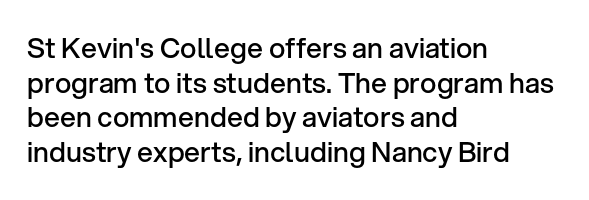
Q: Is the text bold? A: Semi-bold.
Q: Is the text italic (slanted)? A: No, it is upright.
Q: Is the typeface a serif or a sans-serif typeface? A: Sans-serif.
Q: Is the text underlined? A: No.
Q: How is the paragraph aligned? A: Left-aligned.
Q: Is the spacing between letters normal or unusually wide? A: Normal.
Q: Width (condensed, normal, or wide)? A: Normal.
Q: Stroke contrast? A: Low.
Q: x-height? A: Medium.
Q: Monospaced? A: No.
